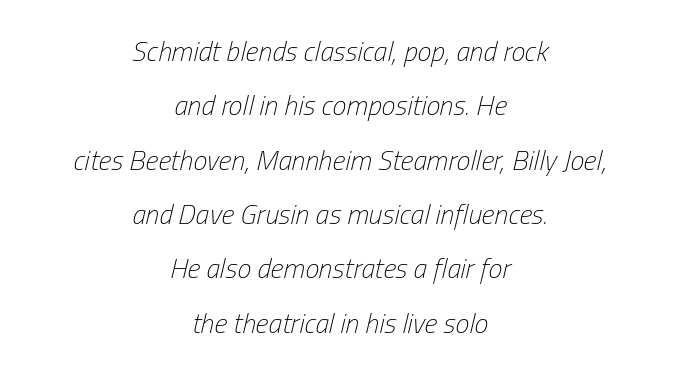
{"italic": "yes", "lean": "right", "slant_degrees": 13, "bold": "no", "weight": "light", "width": "condensed", "stroke_contrast": "low", "x_height": "medium", "monospaced": "no", "underline": "no", "align": "center", "line_spacing": "loose", "line_spacing_ratio": 1.94, "letter_spacing": "normal", "letter_spacing_em": 0.0, "glyph_px": 28}
